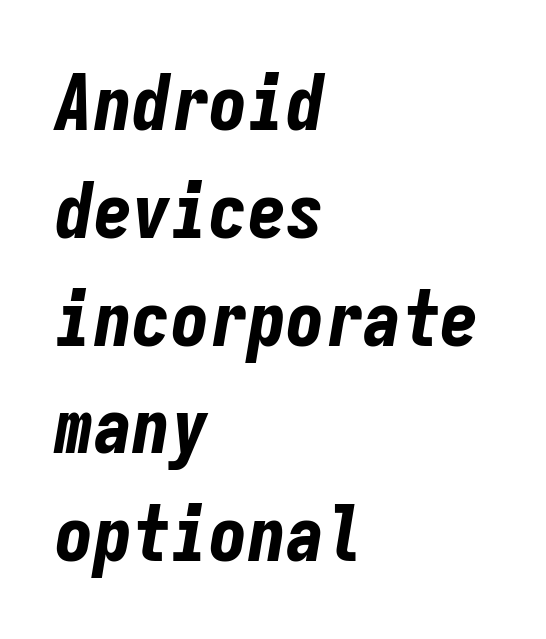
{"italic": "yes", "lean": "right", "slant_degrees": 9, "bold": "yes", "weight": "bold", "width": "condensed", "stroke_contrast": "low", "x_height": "medium", "monospaced": "yes", "underline": "no", "align": "left", "line_spacing": "normal", "line_spacing_ratio": 1.4, "letter_spacing": "normal", "letter_spacing_em": 0.0, "glyph_px": 77}
